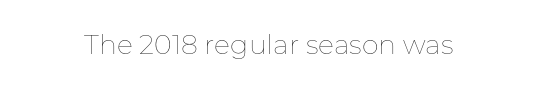
{"italic": "no", "bold": "no", "underline": "no", "letter_spacing": "normal", "letter_spacing_em": 0.0, "glyph_px": 27}
